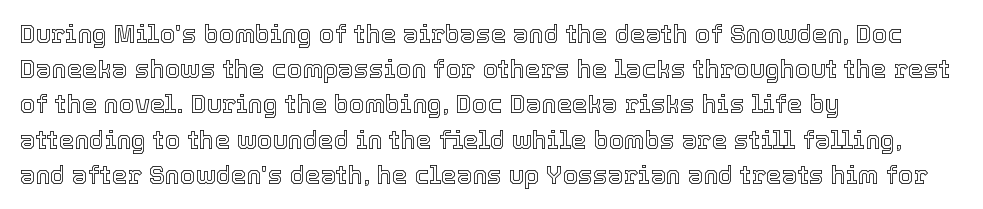
The image shows 25 px text type, upright; set left-aligned, normal line spacing (1.41x), normal letter spacing, not underlined.
